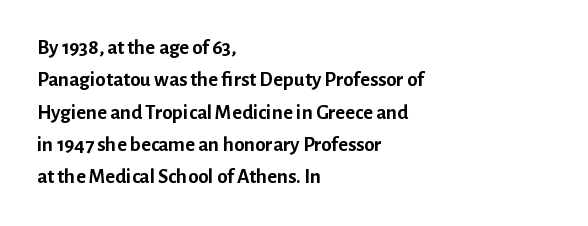
The image shows 21 px bold type, upright; set left-aligned, normal line spacing (1.54x), normal letter spacing, not underlined.
